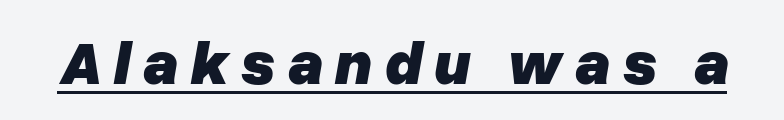
Q: Is the text bold? A: Yes.
Q: Is the text italic (slanted)? A: Yes, it leans right by about 10 degrees.
Q: Is the text underlined? A: Yes.
Q: Width (condensed, normal, or wide)? A: Normal.
Q: Stroke contrast? A: Low.
Q: x-height? A: Medium.
Q: Monospaced? A: No.
